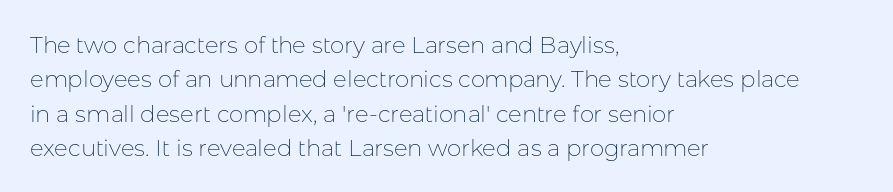
{"italic": "no", "bold": "no", "underline": "no", "align": "left", "line_spacing": "normal", "line_spacing_ratio": 1.49, "letter_spacing": "normal", "letter_spacing_em": 0.0, "glyph_px": 23}
